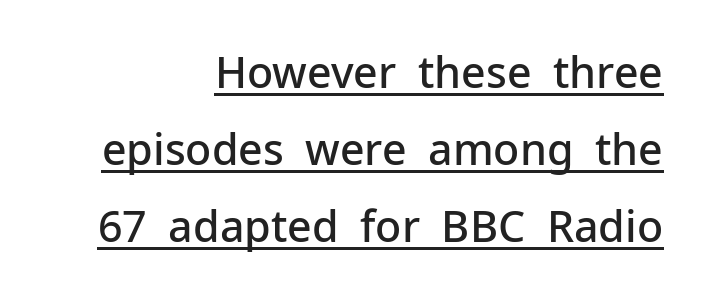
Q: Is the text bold? A: Semi-bold.
Q: Is the text italic (slanted)? A: No, it is upright.
Q: Is the typeface a serif or a sans-serif typeface? A: Sans-serif.
Q: Is the text underlined? A: Yes.
Q: How is the paragraph aligned? A: Right-aligned.
Q: Is the spacing between letters normal or unusually wide? A: Normal.
Q: Width (condensed, normal, or wide)? A: Normal.
Q: Stroke contrast? A: Low.
Q: x-height? A: Medium.
Q: Monospaced? A: No.
